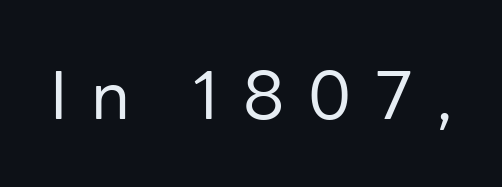
{"serif": "no", "italic": "no", "bold": "no", "weight": "regular", "width": "normal", "stroke_contrast": "low", "x_height": "medium", "monospaced": "no", "underline": "no", "letter_spacing": "wide", "letter_spacing_em": 0.36, "glyph_px": 66}
